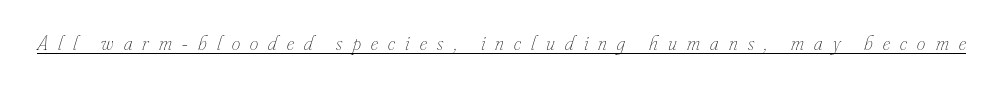
{"italic": "yes", "lean": "right", "slant_degrees": 16, "bold": "no", "underline": "yes", "letter_spacing": "wide", "letter_spacing_em": 0.49, "glyph_px": 21}
